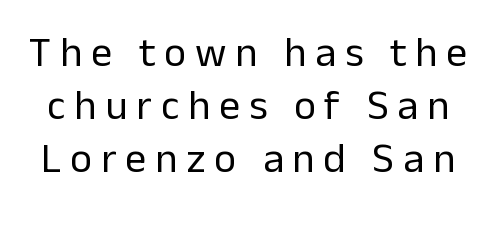
Q: Is the text bold? A: No.
Q: Is the text italic (slanted)? A: No, it is upright.
Q: Is the typeface a serif or a sans-serif typeface? A: Sans-serif.
Q: Is the text underlined? A: No.
Q: Is the spacing between letters normal or unusually wide? A: Unusually wide.
Q: Is the spacing between lines tight, normal or loose? A: Normal.
Q: Width (condensed, normal, or wide)? A: Normal.
Q: Stroke contrast? A: Low.
Q: x-height? A: Medium.
Q: Monospaced? A: No.
